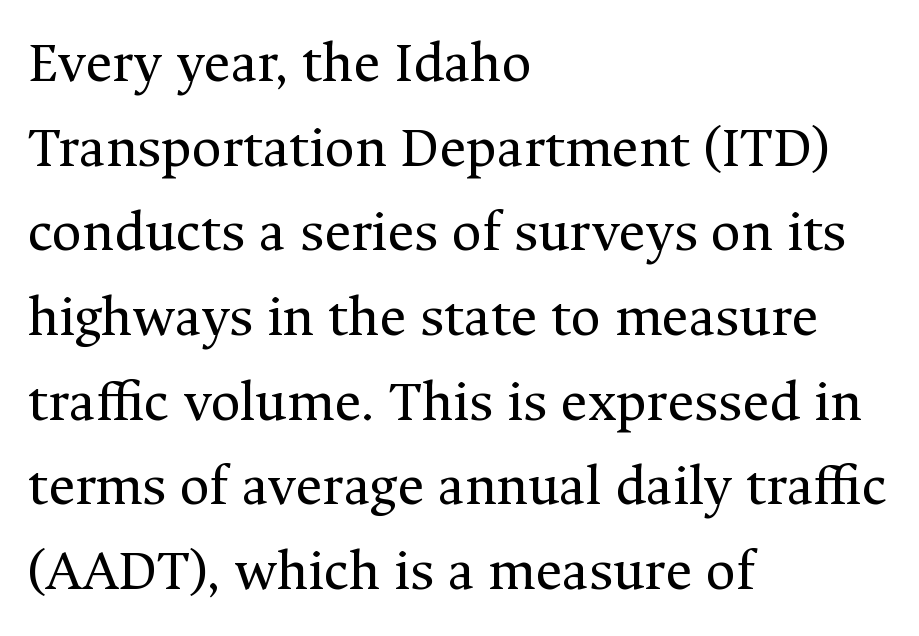
Q: Is the text bold? A: No.
Q: Is the text italic (slanted)? A: No, it is upright.
Q: Is the typeface a serif or a sans-serif typeface? A: Serif.
Q: Is the text underlined? A: No.
Q: How is the paragraph aligned? A: Left-aligned.
Q: Is the spacing between letters normal or unusually wide? A: Normal.
Q: Is the spacing between lines tight, normal or loose? A: Normal.
Q: Width (condensed, normal, or wide)? A: Normal.
Q: Stroke contrast? A: Medium.
Q: x-height? A: Medium.
Q: Monospaced? A: No.
